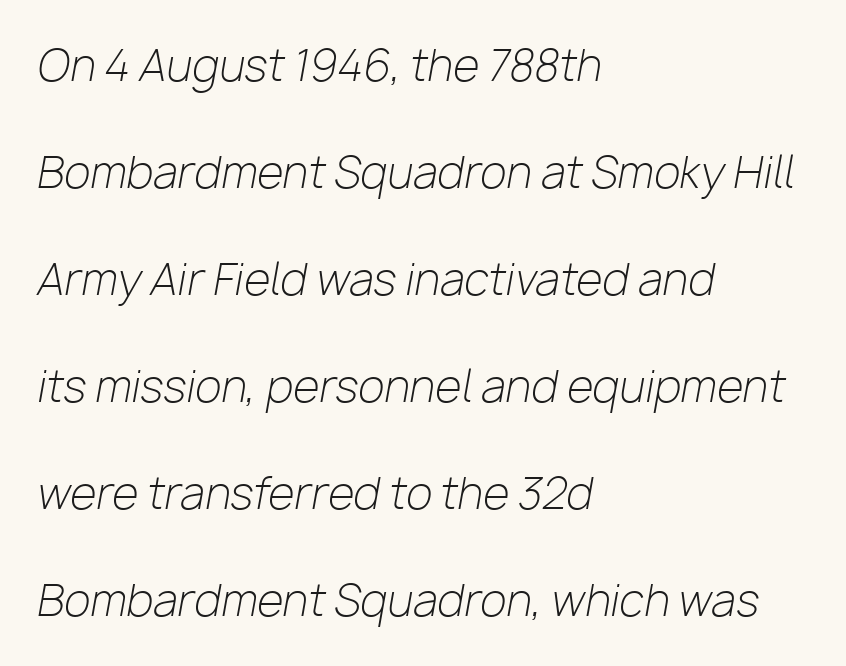
Q: Is the text bold? A: No.
Q: Is the text italic (slanted)? A: Yes, it leans right by about 10 degrees.
Q: Is the text underlined? A: No.
Q: How is the paragraph aligned? A: Left-aligned.
Q: Is the spacing between letters normal or unusually wide? A: Normal.
Q: Is the spacing between lines tight, normal or loose? A: Loose.
Q: Width (condensed, normal, or wide)? A: Normal.
Q: Stroke contrast? A: Low.
Q: x-height? A: Medium.
Q: Monospaced? A: No.
